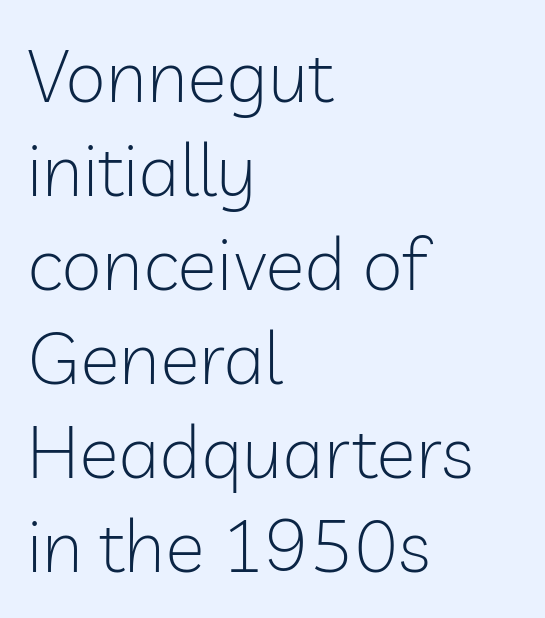
A classic flush-left, rag-right setting is used for this passage. The face used here is rendered with its standard letterfit. Compared with typical paragraphs, the rows here are spaced about the same. A typesetter would call this proportional, since set widths differ per character.
